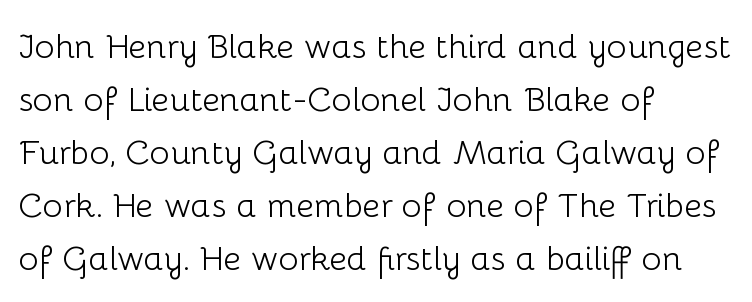
{"serif": "no", "italic": "no", "bold": "no", "weight": "light", "width": "normal", "stroke_contrast": "low", "x_height": "medium", "monospaced": "no", "underline": "no", "align": "left", "line_spacing": "normal", "line_spacing_ratio": 1.56, "letter_spacing": "normal", "letter_spacing_em": 0.0, "glyph_px": 34}
